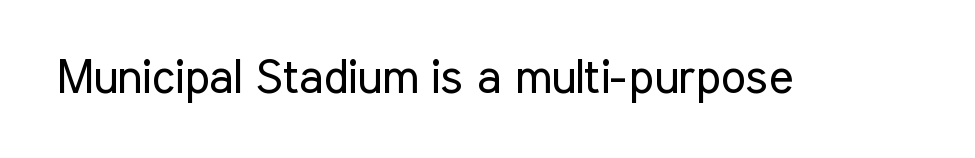
{"serif": "no", "italic": "no", "bold": "no", "weight": "regular", "width": "condensed", "stroke_contrast": "low", "x_height": "medium", "monospaced": "no", "underline": "no", "letter_spacing": "normal", "letter_spacing_em": 0.0, "glyph_px": 47}
